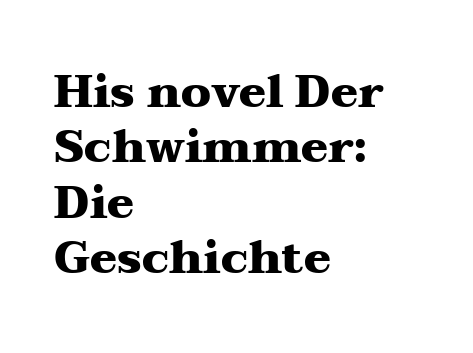
The image shows 45 px heavy, wide serif type, upright; set left-aligned, line spacing 1.23x, normal letter spacing, not underlined; medium stroke contrast and a medium x-height.
